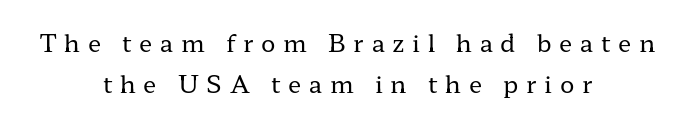
The image shows 24 px text type, upright; set centered, line spacing 1.72x, unusually wide letter spacing (+0.32 em), not underlined.
